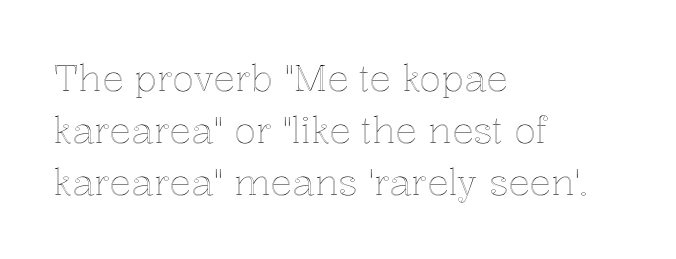
Q: Is the text italic (slanted)? A: No, it is upright.
Q: Is the text underlined? A: No.
Q: How is the paragraph aligned? A: Left-aligned.
Q: Is the spacing between letters normal or unusually wide? A: Normal.
Q: Is the spacing between lines tight, normal or loose? A: Normal.
Q: Width (condensed, normal, or wide)? A: Normal.
Q: x-height? A: Medium.
Q: Monospaced? A: No.
